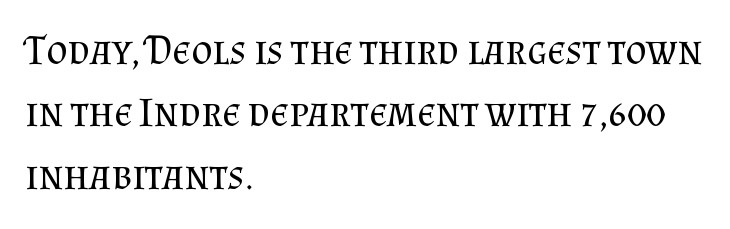
{"serif": "yes", "italic": "no", "bold": "no", "weight": "regular", "width": "normal", "stroke_contrast": "medium", "x_height": "small", "monospaced": "no", "underline": "no", "align": "left", "line_spacing": "normal", "line_spacing_ratio": 1.52, "letter_spacing": "normal", "letter_spacing_em": 0.0, "glyph_px": 41}
